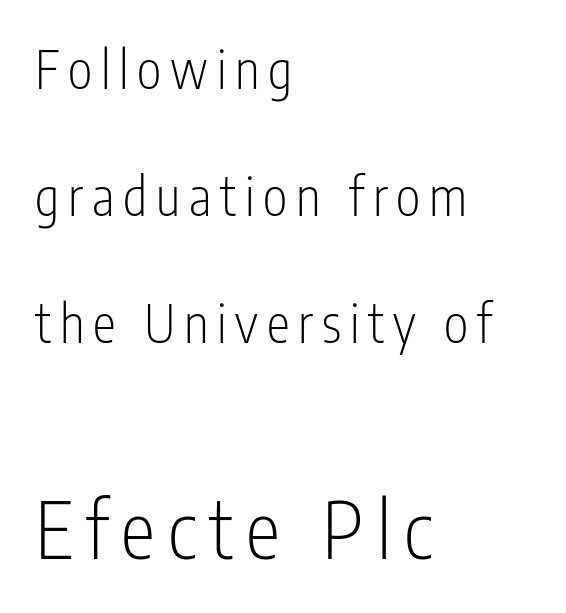
Q: Is the text bold? A: No.
Q: Is the text italic (slanted)? A: No, it is upright.
Q: Is the typeface a serif or a sans-serif typeface? A: Sans-serif.
Q: Is the text underlined? A: No.
Q: How is the paragraph aligned? A: Left-aligned.
Q: Is the spacing between lines tight, normal or loose? A: Loose.
Q: Which block of text is set in a larger size, the first (top) or the second (bottom)? A: The second (bottom) one.
Q: Width (condensed, normal, or wide)? A: Condensed.
Q: Stroke contrast? A: Low.
Q: x-height? A: Medium.
Q: Monospaced? A: No.
